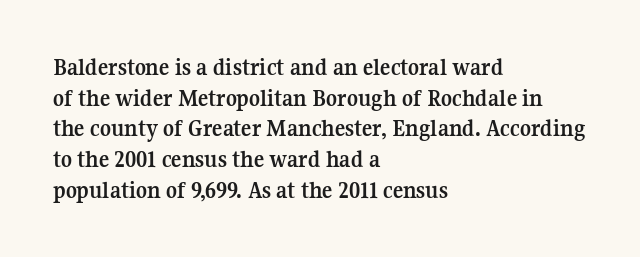
Q: Is the text bold? A: Yes.
Q: Is the text italic (slanted)? A: No, it is upright.
Q: Is the text underlined? A: No.
Q: How is the paragraph aligned? A: Left-aligned.
Q: Is the spacing between letters normal or unusually wide? A: Normal.
Q: Is the spacing between lines tight, normal or loose? A: Normal.
